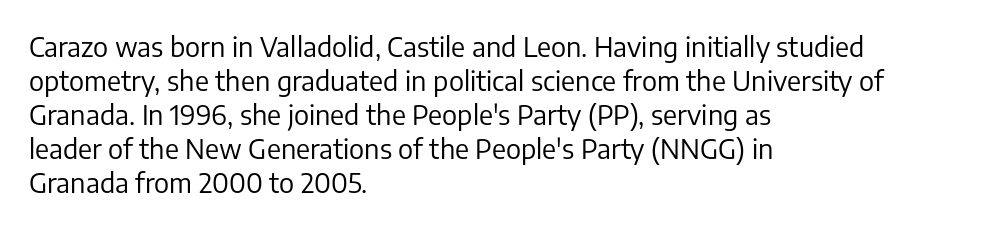
Vertically, the passage feels balanced, rows spaced as you'd expect. The strip under each line holds only bare page. Weight: in the light-to-regular range. Glyph-to-glyph distance matches everyday printed text.
